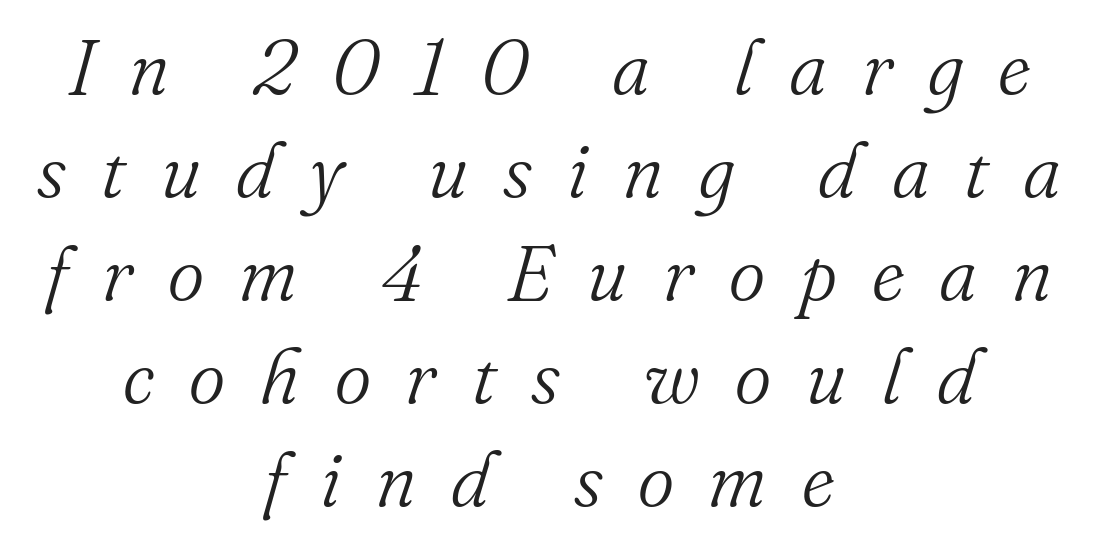
{"serif": "yes", "italic": "yes", "lean": "right", "slant_degrees": 16, "bold": "no", "weight": "light", "width": "normal", "stroke_contrast": "medium", "x_height": "small", "monospaced": "no", "underline": "no", "align": "center", "line_spacing": "normal", "line_spacing_ratio": 1.32, "letter_spacing": "wide", "letter_spacing_em": 0.45, "glyph_px": 78}
